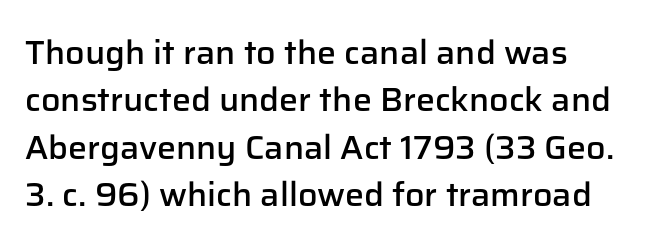
The image shows 34 px semibold sans-serif type, upright; set left-aligned, normal line spacing (1.39x), normal letter spacing, not underlined; low stroke contrast and a medium x-height.
